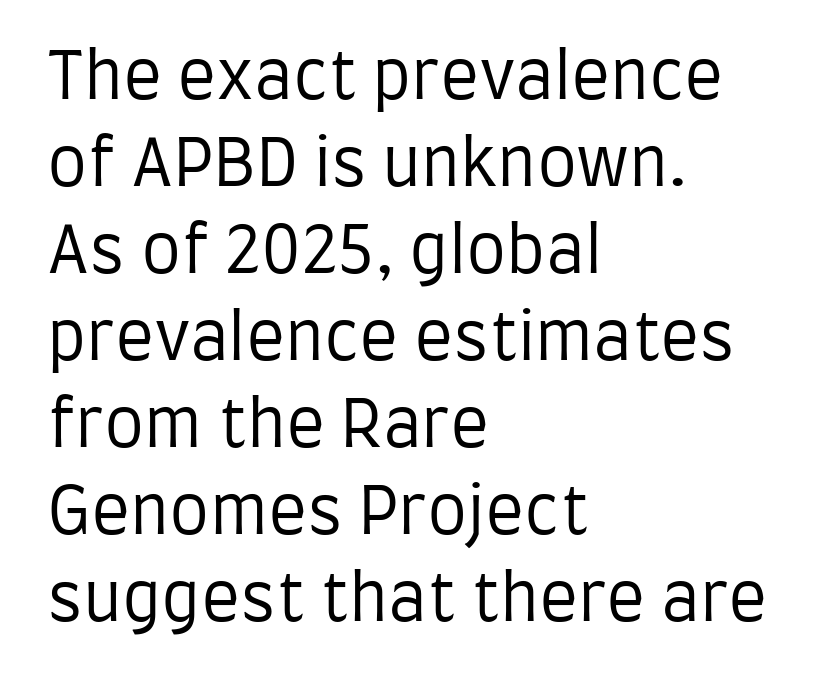
{"serif": "no", "italic": "no", "bold": "no", "weight": "regular", "width": "condensed", "stroke_contrast": "low", "x_height": "large", "monospaced": "no", "underline": "no", "align": "left", "line_spacing": "normal", "line_spacing_ratio": 1.36, "letter_spacing": "normal", "letter_spacing_em": 0.0, "glyph_px": 64}
